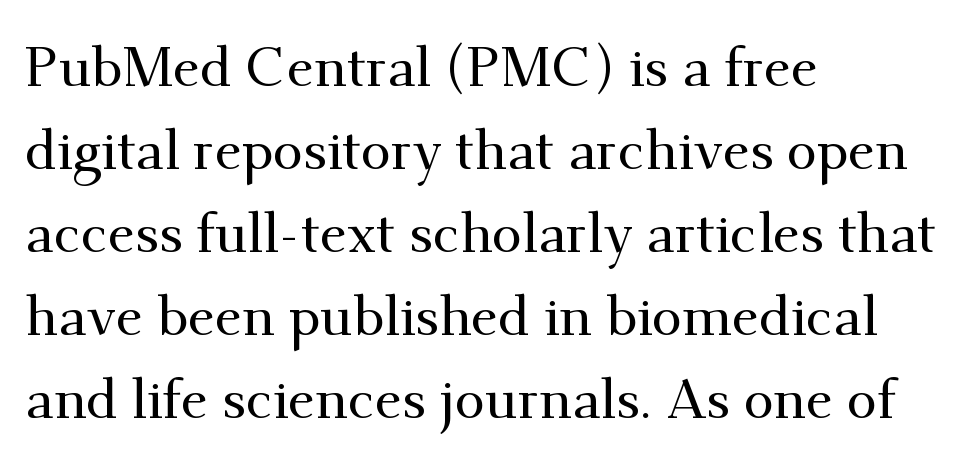
Vertically, the passage feels balanced, rows spaced as you'd expect. Typographically, this falls in the serif category. A typesetter would call this proportional, since set widths differ per character. The space beneath each line is pristine and unruled.
